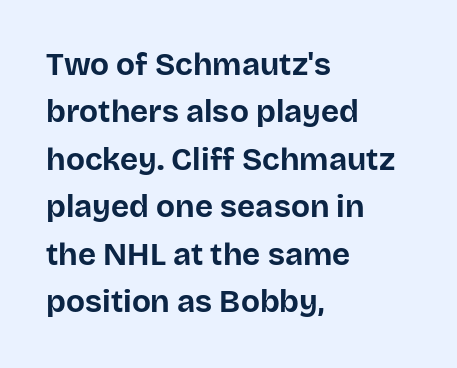
The image shows 31 px bold sans-serif type, upright; set left-aligned, normal line spacing (1.53x), normal letter spacing, not underlined; low stroke contrast and a large x-height.
